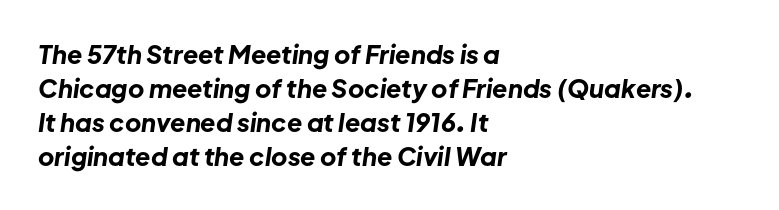
{"italic": "yes", "lean": "right", "slant_degrees": 8, "bold": "yes", "underline": "no", "align": "left", "line_spacing": "normal", "line_spacing_ratio": 1.36, "letter_spacing": "normal", "letter_spacing_em": 0.0, "glyph_px": 25}
